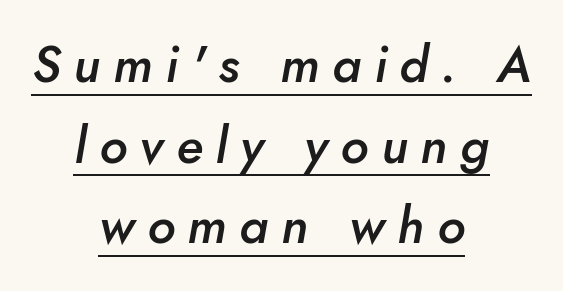
The image shows 51 px semibold type, italic (leaning right); set centered, normal line spacing (1.58x), unusually wide letter spacing (+0.25 em), underlined; low stroke contrast and a small x-height.
